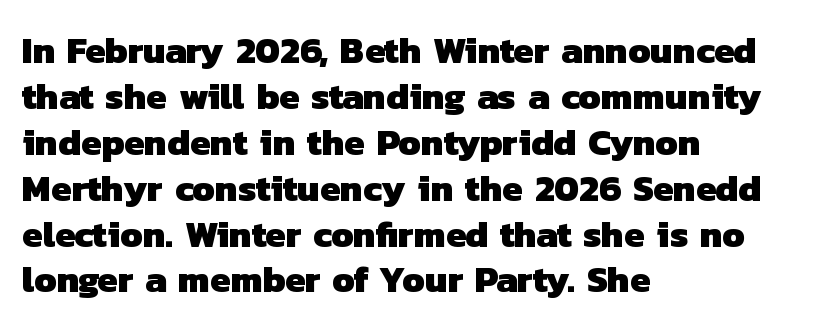
Q: Is the text bold? A: Yes.
Q: Is the typeface a serif or a sans-serif typeface? A: Sans-serif.
Q: Is the text underlined? A: No.
Q: How is the paragraph aligned? A: Left-aligned.
Q: Is the spacing between letters normal or unusually wide? A: Normal.
Q: Width (condensed, normal, or wide)? A: Normal.
Q: Stroke contrast? A: Low.
Q: x-height? A: Medium.
Q: Monospaced? A: No.
